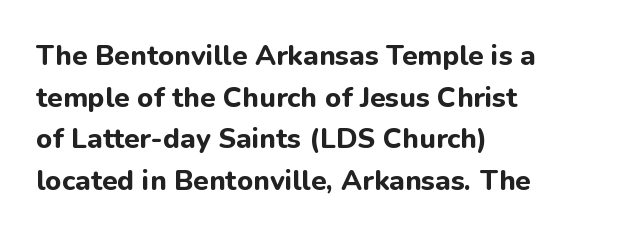
{"serif": "no", "italic": "no", "bold": "yes", "weight": "bold", "width": "normal", "stroke_contrast": "low", "x_height": "medium", "monospaced": "no", "underline": "no", "align": "left", "line_spacing": "normal", "line_spacing_ratio": 1.49, "letter_spacing": "normal", "letter_spacing_em": 0.0, "glyph_px": 28}
